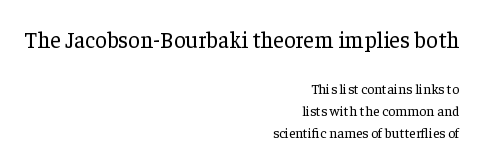
Visually the block forms a straight wall on the right and a jagged coastline on the left. The foot of each line stays bare and open. The passage shown is not bold in any degree. Students, note that the glyphs here touch the page at normal intervals. A normal amount of white space separates one row of letters from the next.
